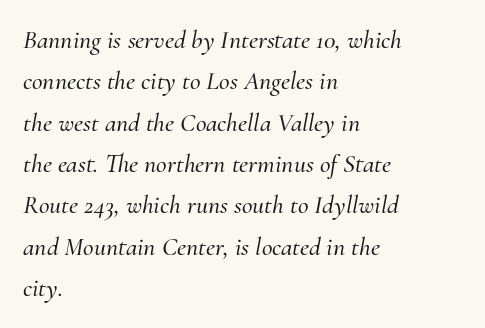
Check under the words: just untouched page. The rows are spaced the way most documents space them. Leftover space on each line is placed entirely after the last word. Here the glyphs are tracked normally, forming tight word shapes.
